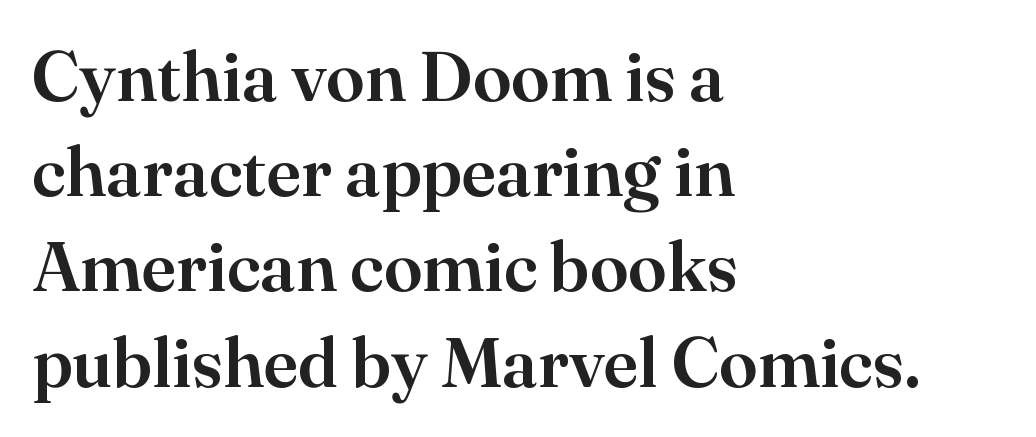
{"serif": "yes", "italic": "no", "width": "normal", "stroke_contrast": "high", "x_height": "small", "monospaced": "no", "underline": "no", "align": "left", "line_spacing": "normal", "line_spacing_ratio": 1.36, "letter_spacing": "normal", "letter_spacing_em": 0.0, "glyph_px": 70}
